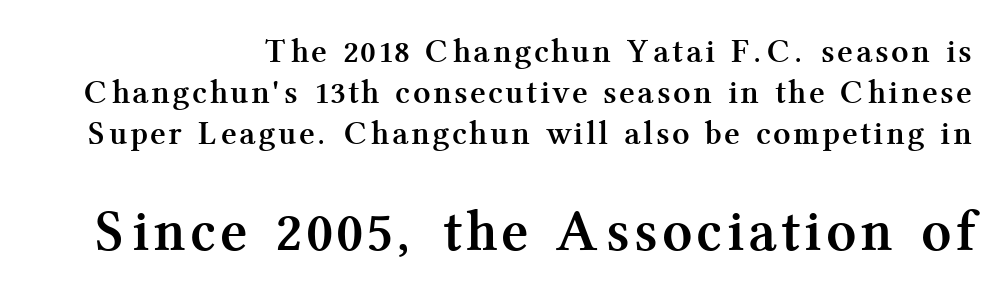
The passage is arranged like a letterhead date or caption credit — flush right. The rendering enlarges the type as you move from the upper chunk to the lower. The strokes are fattened all the way to bold. This rendering features lettering with no underline. Each letter keeps its own natural width here, so spacing adapts to shape. Posture: vertical.
